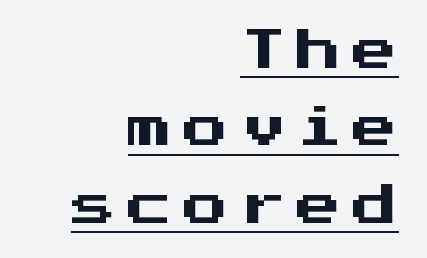
Q: Is the text italic (slanted)? A: No, it is upright.
Q: Is the typeface a serif or a sans-serif typeface? A: Sans-serif.
Q: Is the text underlined? A: Yes.
Q: How is the paragraph aligned? A: Right-aligned.
Q: Is the spacing between letters normal or unusually wide? A: Unusually wide.
Q: Width (condensed, normal, or wide)? A: Normal.
Q: Stroke contrast? A: Medium.
Q: x-height? A: Medium.
Q: Monospaced? A: Yes.
